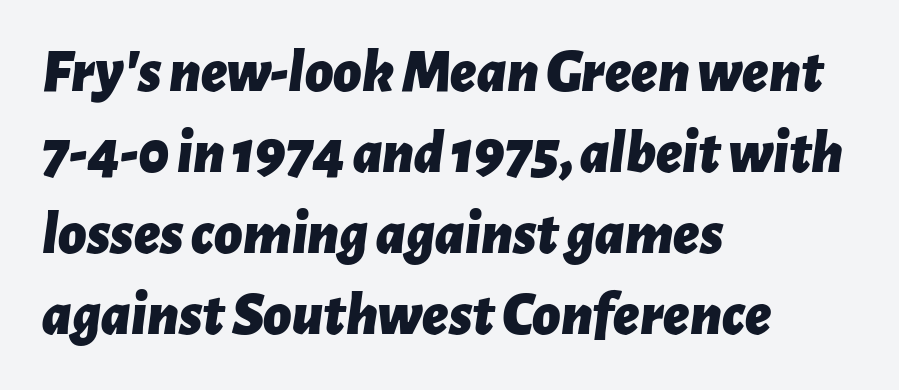
A student would call this left alignment; a typographer would say flush left, rag right. Unmarked baselines from the first word to the last. The strokes are fattened all the way to bold. This is oblique type, the kind used for emphasis or titles. Vertically, the passage feels balanced, rows spaced as you'd expect.
